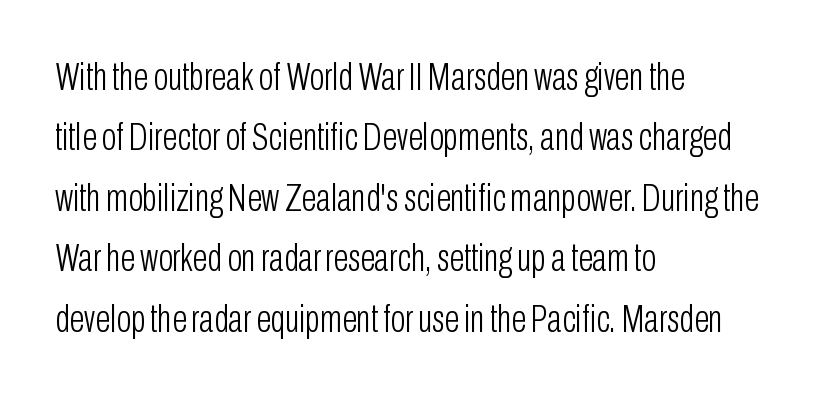
The image shows 39 px light, condensed sans-serif type, upright; set left-aligned, normal line spacing (1.55x), normal letter spacing, not underlined; low stroke contrast and a medium x-height.
